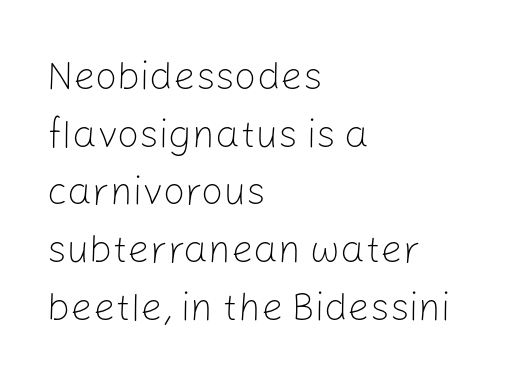
{"serif": "no", "italic": "no", "bold": "no", "weight": "light", "width": "normal", "stroke_contrast": "low", "x_height": "medium", "monospaced": "no", "underline": "no", "align": "left", "line_spacing": "normal", "line_spacing_ratio": 1.48, "letter_spacing": "normal", "letter_spacing_em": 0.0, "glyph_px": 39}
